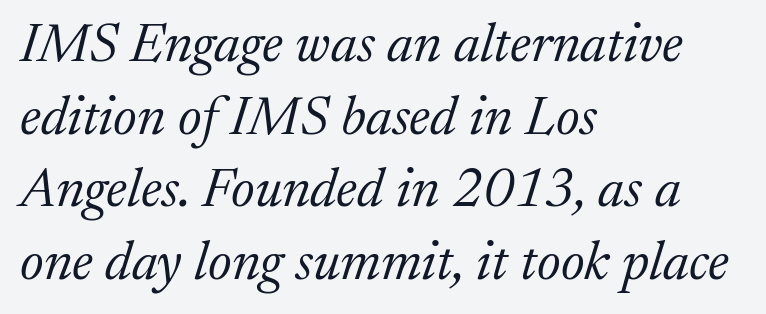
Q: Is the text bold? A: No.
Q: Is the text italic (slanted)? A: Yes, it leans right by about 17 degrees.
Q: Is the typeface a serif or a sans-serif typeface? A: Serif.
Q: Is the text underlined? A: No.
Q: How is the paragraph aligned? A: Left-aligned.
Q: Is the spacing between letters normal or unusually wide? A: Normal.
Q: Is the spacing between lines tight, normal or loose? A: Normal.
Q: Width (condensed, normal, or wide)? A: Normal.
Q: Stroke contrast? A: Medium.
Q: x-height? A: Medium.
Q: Monospaced? A: No.
